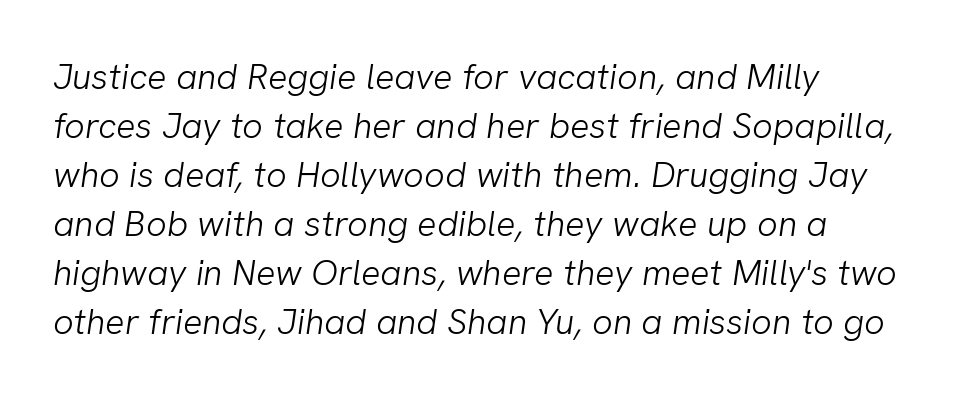
The image shows 36 px light sans-serif type; set left-aligned, normal line spacing (1.36x), normal letter spacing, not underlined; low stroke contrast and a medium x-height.
